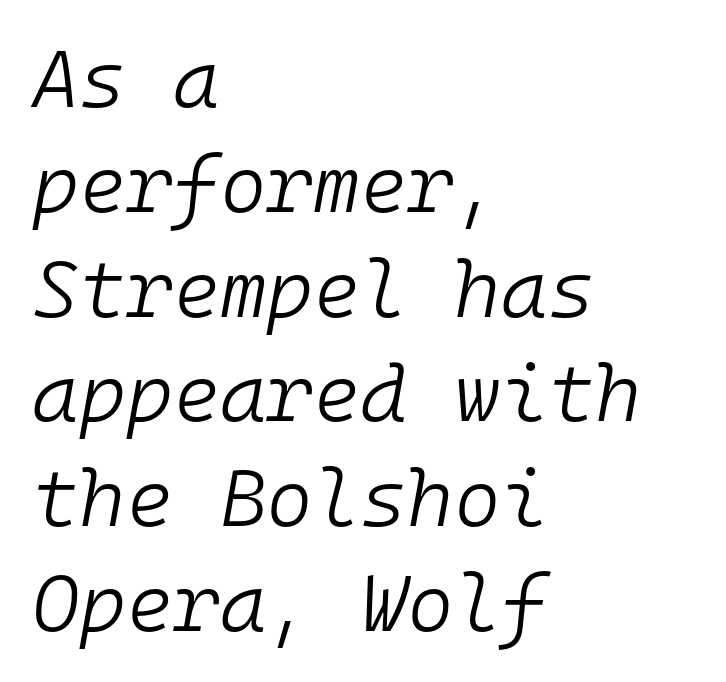
The image shows 80 px light type, italic (leaning right), monospaced; set left-aligned, normal line spacing (1.31x), normal letter spacing, not underlined; low stroke contrast and a medium x-height.
